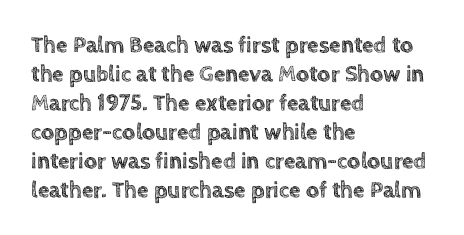
Posture: straight, roman, zero tilt. The passage shown is not underscored anywhere. The rendering anchors every line to the left-hand side. The gaps between neighbouring characters are ordinary and unremarkable.
